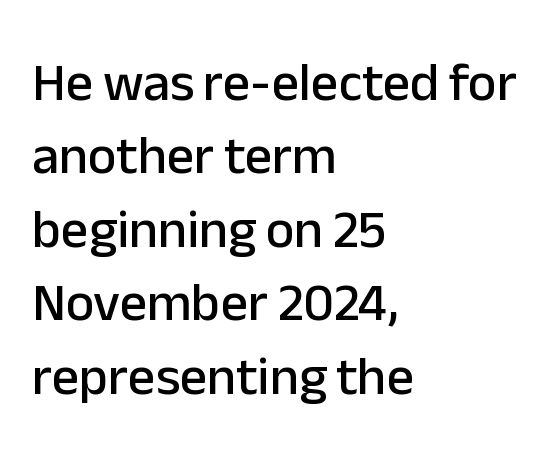
The image shows 54 px sans-serif type, upright; set left-aligned, normal line spacing (1.36x), normal letter spacing, not underlined; low stroke contrast and a medium x-height.
